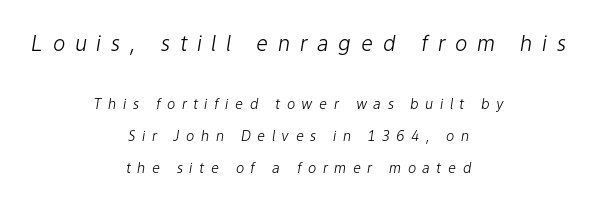
Q: Is the text bold? A: No.
Q: Is the text italic (slanted)? A: Yes, it leans right by about 9 degrees.
Q: Is the text underlined? A: No.
Q: How is the paragraph aligned? A: Centered.
Q: Is the spacing between letters normal or unusually wide? A: Unusually wide.
Q: Is the spacing between lines tight, normal or loose? A: Loose.
Q: Which block of text is set in a larger size, the first (top) or the second (bottom)? A: The first (top) one.
